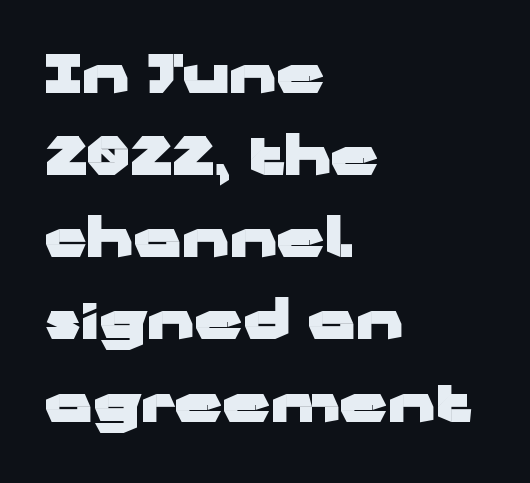
The image shows 53 px heavy, wide sans-serif type, upright; set left-aligned, normal line spacing (1.55x), normal letter spacing, not underlined; low stroke contrast and a medium x-height.
